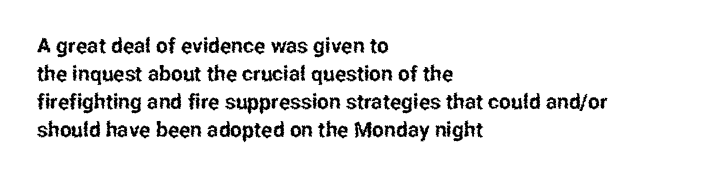
The image shows 21 px text type, upright; set left-aligned, normal line spacing (1.33x), normal letter spacing, not underlined.
